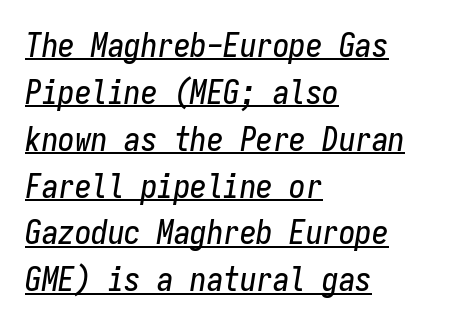
Q: Is the text italic (slanted)? A: Yes, it leans right by about 9 degrees.
Q: Is the text underlined? A: Yes.
Q: How is the paragraph aligned? A: Left-aligned.
Q: Is the spacing between letters normal or unusually wide? A: Normal.
Q: Is the spacing between lines tight, normal or loose? A: Normal.
Q: Width (condensed, normal, or wide)? A: Condensed.
Q: Stroke contrast? A: Low.
Q: x-height? A: Medium.
Q: Monospaced? A: Yes.
